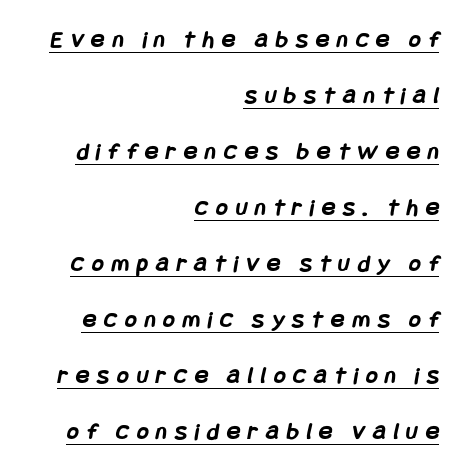
The image shows 25 px bold type; set right-aligned, loose line spacing (2.24x), unusually wide letter spacing (+0.32 em), underlined.
